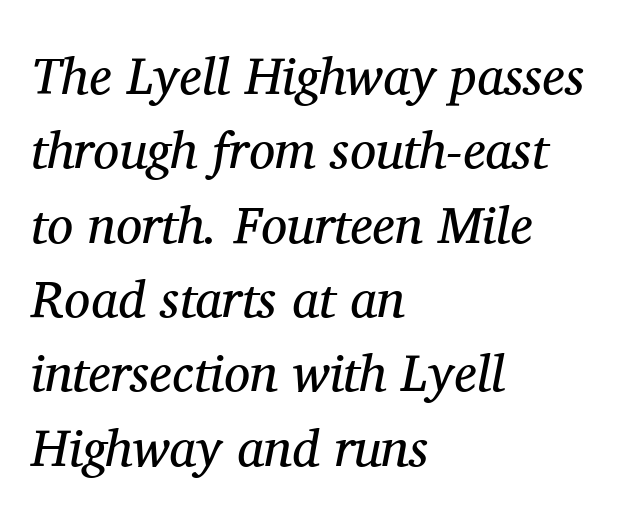
Is the type heavy? It reads as light-to-regular instead. Does extra space separate the letters? No, they use regular spacing. Are there feet on the stems? There are — it's a serif. The space directly below the letters is spotless. This sample uses an oblique cut, with every glyph tilted off the vertical.
